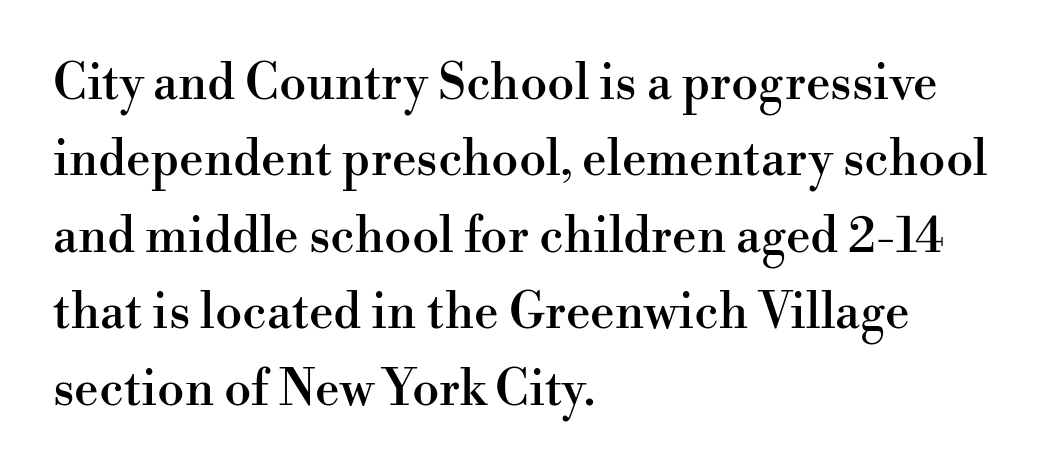
The designer left line spacing at the default. The face used here is proportionally spaced, like ordinary book or web type. The ragged edge is on the right, which tells us the setting is flush left. The passage shown has conventional tracking throughout. The gap between lines stays unmarked. Italic: no, the glyphs are upright roman.
